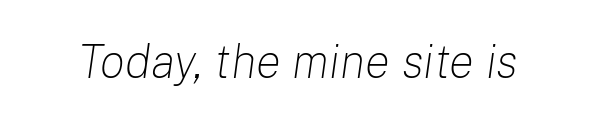
{"italic": "yes", "lean": "right", "slant_degrees": 8, "bold": "no", "weight": "light", "width": "normal", "stroke_contrast": "low", "x_height": "medium", "monospaced": "no", "underline": "no", "letter_spacing": "normal", "letter_spacing_em": 0.0, "glyph_px": 47}
